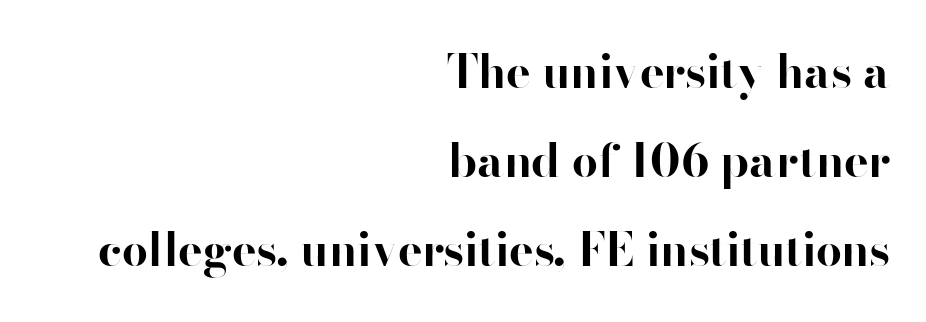
The image shows 46 px bold sans-serif type, upright; set right-aligned, loose line spacing (1.94x), normal letter spacing, not underlined; high stroke contrast and a small x-height.
